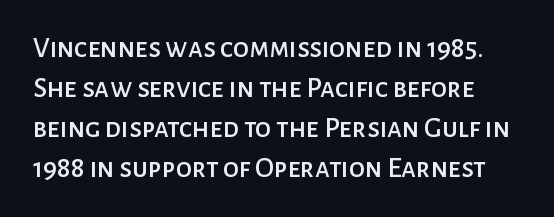
The image shows 29 px sans-serif type, upright; set normal line spacing (1.38x), normal letter spacing, not underlined; low stroke contrast and a medium x-height.
